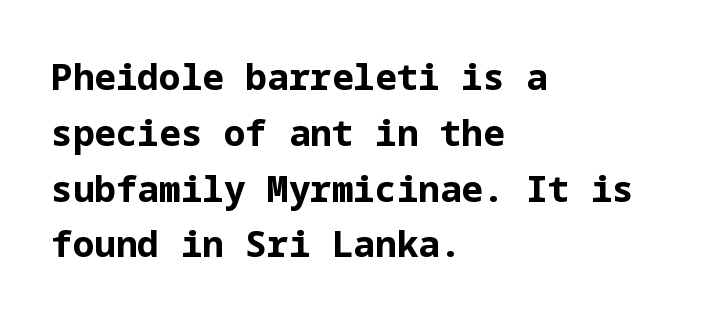
Compared with an ordinary text face, these strokes are far heavier — a full bold. Examine the stroke ends and you'll find no serifs. How are the letters spaced? Ordinarily, with no added tracking. Vertical strokes here are truly vertical. Check under the words: just untouched page. Left-aligned paragraph, ragged on the right.
